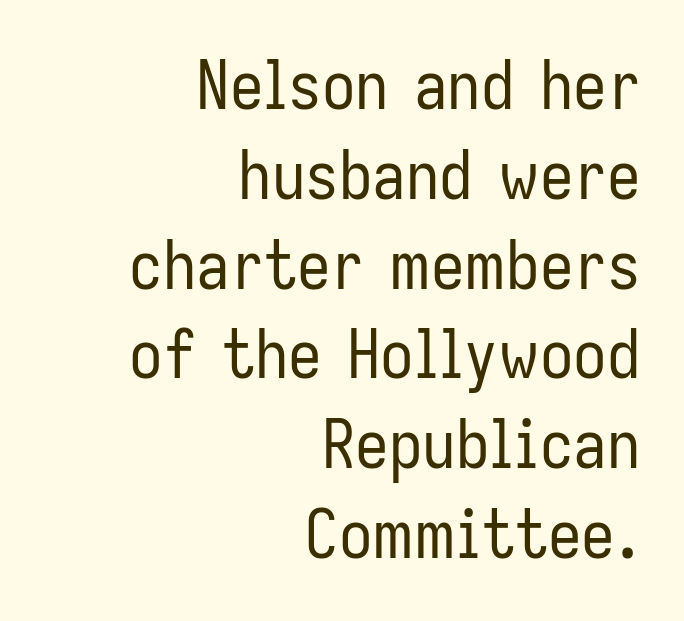
{"serif": "no", "italic": "no", "bold": "no", "weight": "regular", "width": "condensed", "stroke_contrast": "low", "x_height": "medium", "monospaced": "no", "underline": "no", "align": "right", "line_spacing": "normal", "line_spacing_ratio": 1.34, "letter_spacing": "normal", "letter_spacing_em": 0.0, "glyph_px": 67}
